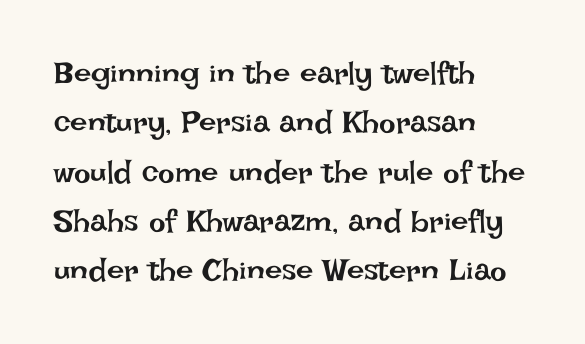
Q: Is the text bold? A: No.
Q: Is the text italic (slanted)? A: No, it is upright.
Q: Is the text underlined? A: No.
Q: How is the paragraph aligned? A: Left-aligned.
Q: Is the spacing between letters normal or unusually wide? A: Normal.
Q: Is the spacing between lines tight, normal or loose? A: Normal.
Q: Width (condensed, normal, or wide)? A: Normal.
Q: Stroke contrast? A: Low.
Q: x-height? A: Large.
Q: Monospaced? A: No.
